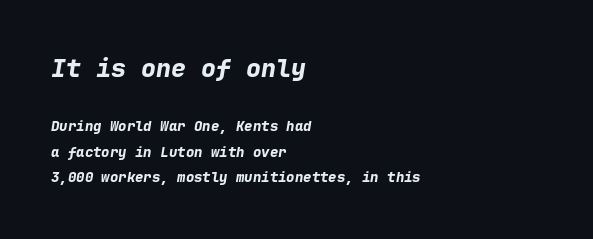
The image shows 25 px bold type, italic (leaning right); set left-aligned, line spacing 1.82x, normal letter spacing, not underlined; the first (top) block is 1.79x larger.
